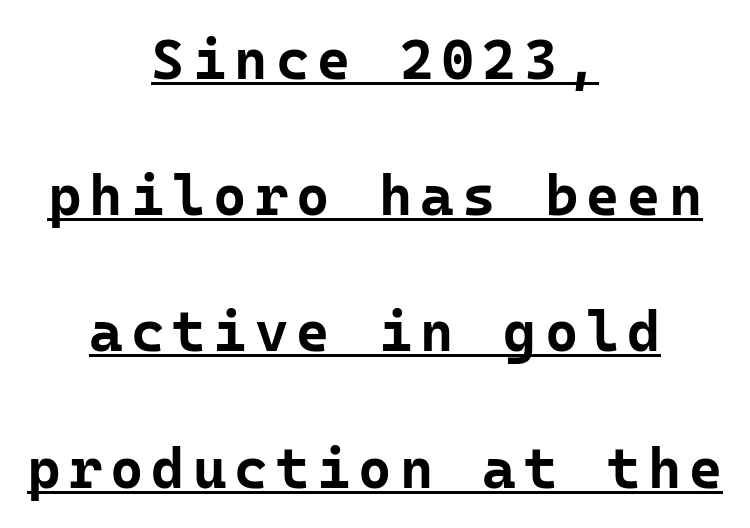
Q: Is the text bold? A: Yes.
Q: Is the text italic (slanted)? A: No, it is upright.
Q: Is the typeface a serif or a sans-serif typeface? A: Sans-serif.
Q: Is the text underlined? A: Yes.
Q: How is the paragraph aligned? A: Centered.
Q: Is the spacing between lines tight, normal or loose? A: Loose.
Q: Width (condensed, normal, or wide)? A: Normal.
Q: Stroke contrast? A: Low.
Q: x-height? A: Medium.
Q: Monospaced? A: Yes.
